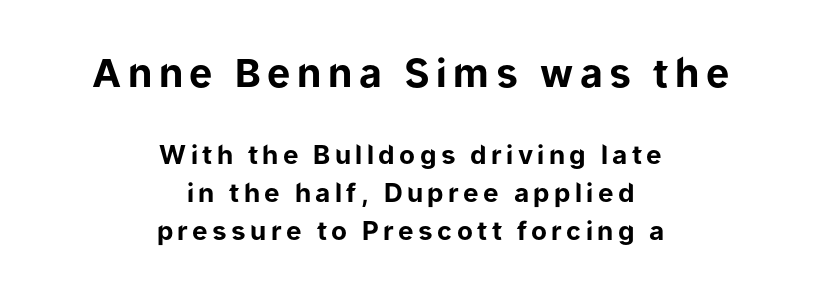
{"serif": "no", "italic": "no", "bold": "yes", "weight": "bold", "width": "normal", "stroke_contrast": "low", "x_height": "medium", "monospaced": "no", "underline": "no", "align": "center", "line_spacing": "normal", "line_spacing_ratio": 1.47, "larger_block": "first", "size_ratio": 1.5, "glyph_px": 39}
